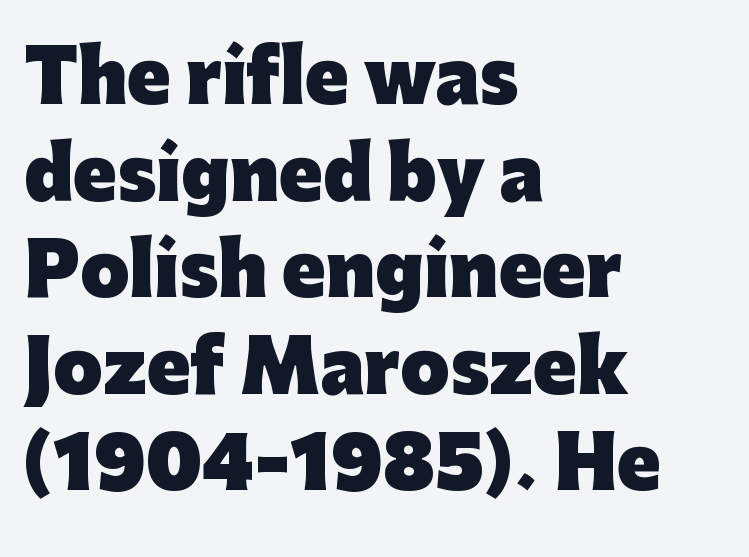
Q: Is the text bold? A: Yes.
Q: Is the text italic (slanted)? A: No, it is upright.
Q: Is the typeface a serif or a sans-serif typeface? A: Sans-serif.
Q: Is the text underlined? A: No.
Q: How is the paragraph aligned? A: Left-aligned.
Q: Is the spacing between letters normal or unusually wide? A: Normal.
Q: Is the spacing between lines tight, normal or loose? A: Normal.
Q: Width (condensed, normal, or wide)? A: Normal.
Q: Stroke contrast? A: Low.
Q: x-height? A: Medium.
Q: Monospaced? A: No.
